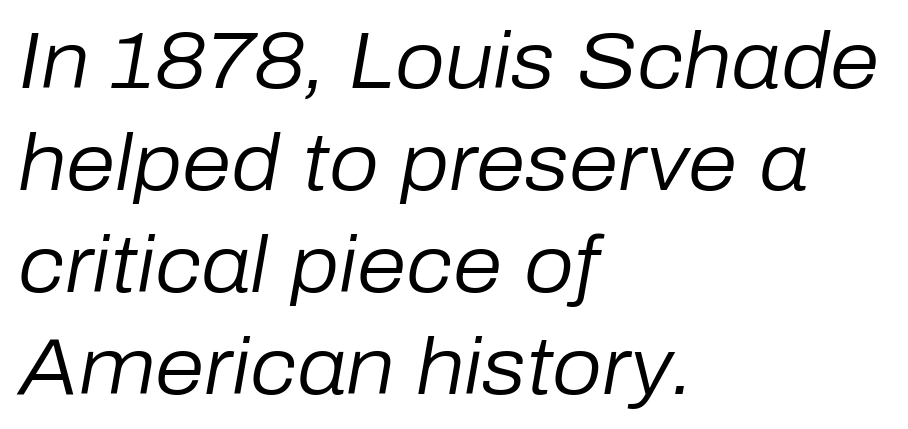
Q: Is the text bold? A: No.
Q: Is the text italic (slanted)? A: Yes, it leans right by about 10 degrees.
Q: Is the text underlined? A: No.
Q: How is the paragraph aligned? A: Left-aligned.
Q: Is the spacing between letters normal or unusually wide? A: Normal.
Q: Is the spacing between lines tight, normal or loose? A: Normal.
Q: Width (condensed, normal, or wide)? A: Normal.
Q: Stroke contrast? A: Low.
Q: x-height? A: Medium.
Q: Monospaced? A: No.
